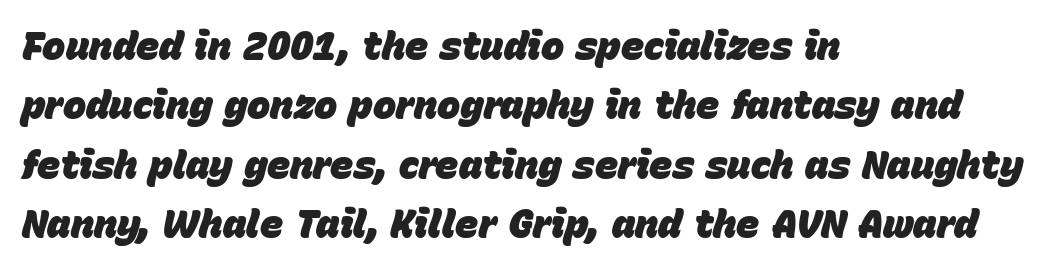
{"italic": "yes", "lean": "right", "slant_degrees": 15, "bold": "yes", "weight": "heavy", "width": "normal", "stroke_contrast": "low", "x_height": "large", "monospaced": "no", "underline": "no", "align": "left", "line_spacing": "normal", "line_spacing_ratio": 1.52, "letter_spacing": "normal", "letter_spacing_em": 0.0, "glyph_px": 39}
